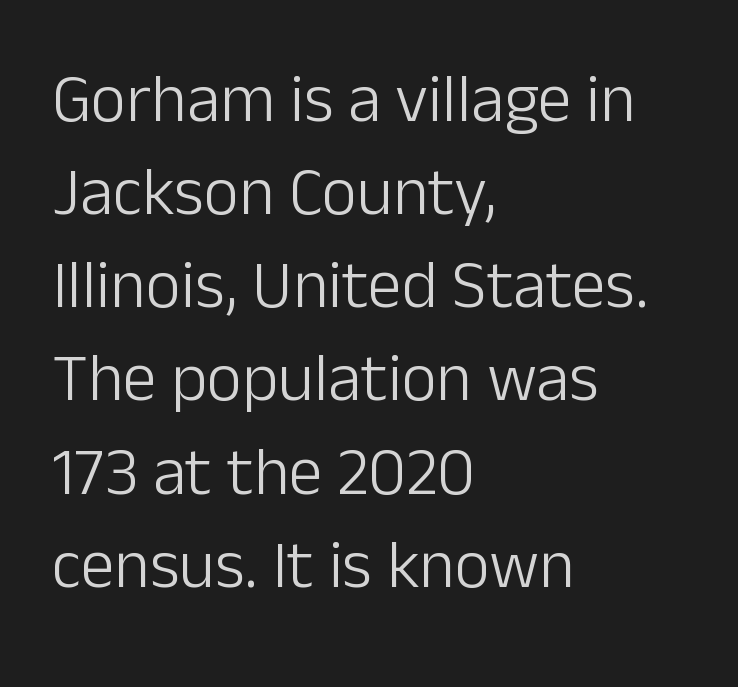
These glyphs show unthickened strokes, regular width or finer. The type sits square on the baseline with zero lean. This sample uses a sans-serif face. The words here are not underlined.
